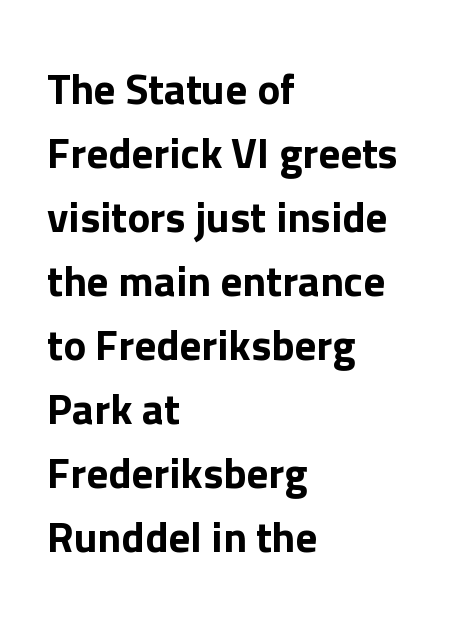
Q: Is the text italic (slanted)? A: No, it is upright.
Q: Is the typeface a serif or a sans-serif typeface? A: Sans-serif.
Q: Is the text underlined? A: No.
Q: How is the paragraph aligned? A: Left-aligned.
Q: Is the spacing between letters normal or unusually wide? A: Normal.
Q: Is the spacing between lines tight, normal or loose? A: Normal.
Q: Width (condensed, normal, or wide)? A: Normal.
Q: Stroke contrast? A: Low.
Q: x-height? A: Medium.
Q: Monospaced? A: No.
